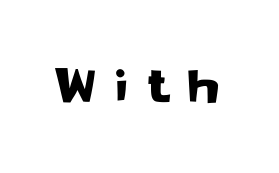
Beneath every word, the page is bare. A typesetter would call this proportional, since set widths differ per character. The tracking reads as deliberately expanded to a designer's eye. Each letter's strokes conclude bluntly, with no projecting serifs.
